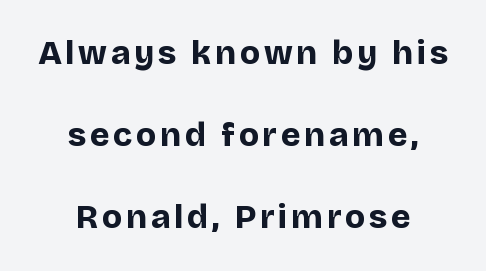
{"serif": "no", "italic": "no", "bold": "yes", "weight": "bold", "width": "normal", "stroke_contrast": "low", "x_height": "large", "monospaced": "no", "underline": "no", "align": "center", "line_spacing": "loose", "line_spacing_ratio": 2.49, "glyph_px": 33}
